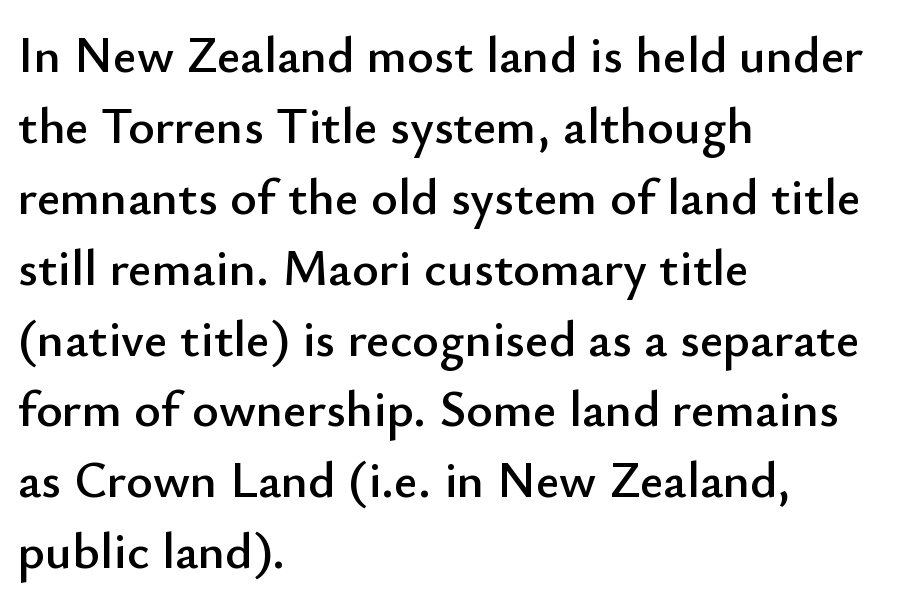
The image shows 51 px sans-serif type, upright; set left-aligned, normal line spacing (1.39x), normal letter spacing, not underlined; low stroke contrast and a small x-height.
